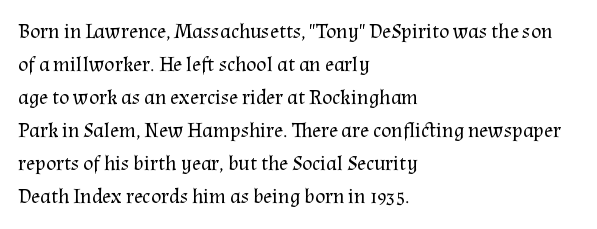
The image shows 21 px text type, upright; set left-aligned, normal line spacing (1.57x), normal letter spacing, not underlined.
